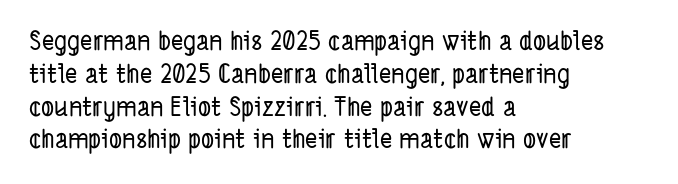
The image shows 26 px text type; set left-aligned, normal line spacing (1.26x), normal letter spacing, not underlined.
